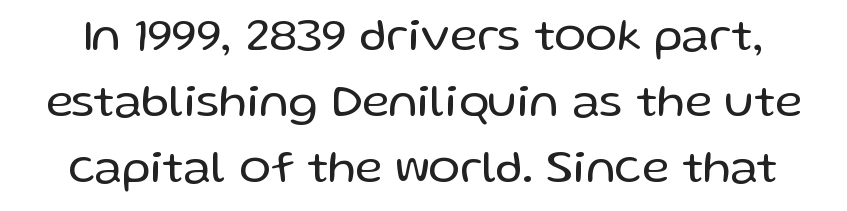
Does the lettering tilt? It doesn't — this is upright. This rendering features lettering with no underline. Letterform terminals end flat and unadorned throughout the passage. Short note: letters normally spaced. A normal amount of white space separates one row of letters from the next.
